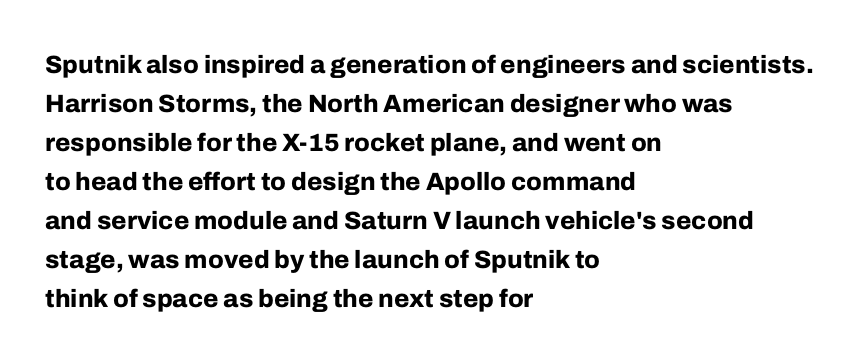
Q: Is the text bold? A: Yes.
Q: Is the text italic (slanted)? A: No, it is upright.
Q: Is the text underlined? A: No.
Q: How is the paragraph aligned? A: Left-aligned.
Q: Is the spacing between letters normal or unusually wide? A: Normal.
Q: Is the spacing between lines tight, normal or loose? A: Normal.
